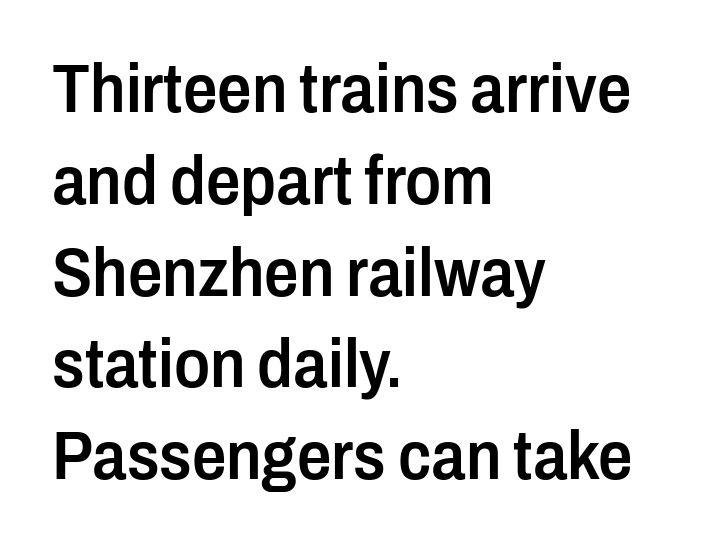
The image shows 68 px semibold, condensed sans-serif type, upright; set left-aligned, normal line spacing (1.35x), normal letter spacing, not underlined; low stroke contrast and a medium x-height.
